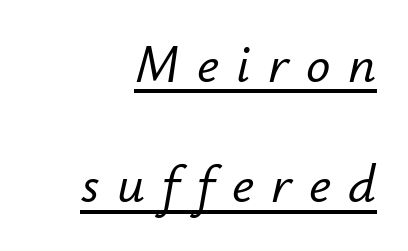
The image shows 54 px text type, italic (leaning right); set loose line spacing (2.23x), unusually wide letter spacing (+0.32 em), underlined; low stroke contrast and a small x-height.
